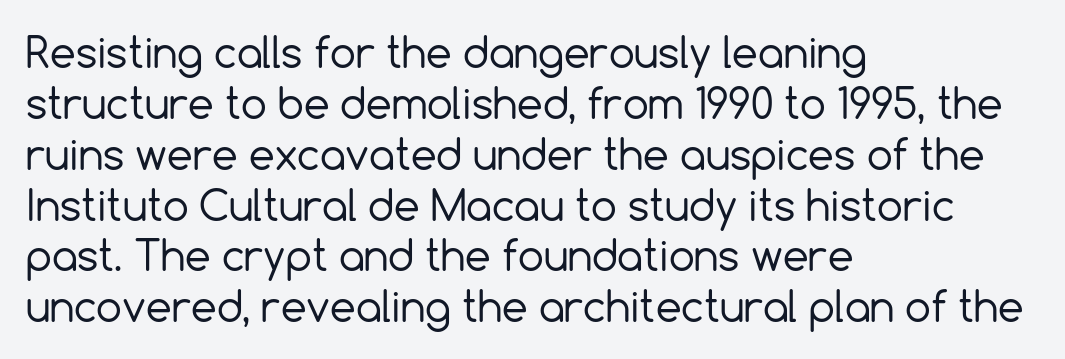
Q: Is the text bold? A: No.
Q: Is the text italic (slanted)? A: No, it is upright.
Q: Is the typeface a serif or a sans-serif typeface? A: Sans-serif.
Q: Is the text underlined? A: No.
Q: How is the paragraph aligned? A: Left-aligned.
Q: Is the spacing between letters normal or unusually wide? A: Normal.
Q: Width (condensed, normal, or wide)? A: Normal.
Q: x-height? A: Medium.
Q: Monospaced? A: No.
